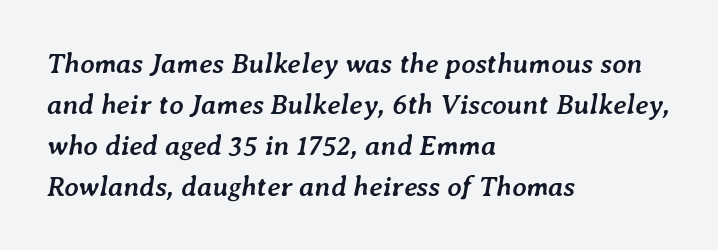
The image shows 28 px semibold type, italic (leaning right); set left-aligned, normal line spacing (1.46x), normal letter spacing, not underlined; low stroke contrast and a medium x-height.
